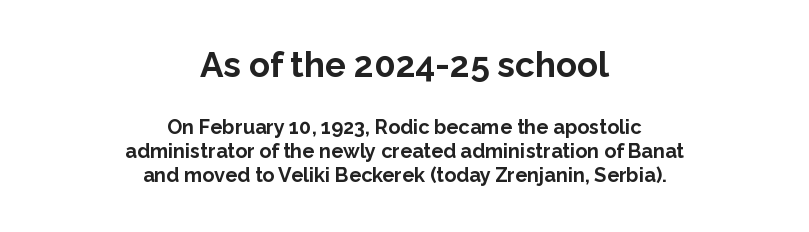
{"serif": "no", "italic": "no", "bold": "yes", "weight": "bold", "width": "normal", "stroke_contrast": "low", "x_height": "medium", "monospaced": "no", "underline": "no", "align": "center", "line_spacing_ratio": 1.22, "letter_spacing": "normal", "letter_spacing_em": 0.0, "larger_block": "first", "size_ratio": 1.75, "glyph_px": 35}
